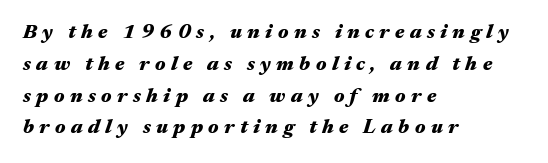
The image shows 20 px bold type, italic (leaning right); set left-aligned, normal line spacing (1.59x), unusually wide letter spacing (+0.27 em), not underlined.
